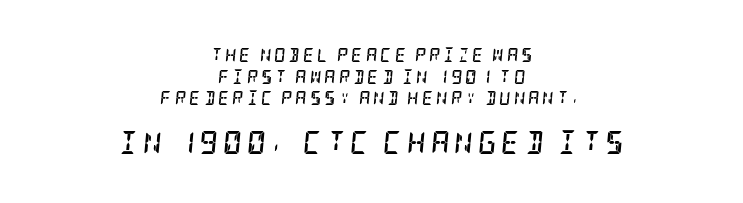
Q: Is the text bold? A: Yes.
Q: Is the text italic (slanted)? A: Yes, it leans right by about 5 degrees.
Q: Is the text underlined? A: No.
Q: How is the paragraph aligned? A: Centered.
Q: Is the spacing between letters normal or unusually wide? A: Unusually wide.
Q: Is the spacing between lines tight, normal or loose? A: Normal.
Q: Which block of text is set in a larger size, the first (top) or the second (bottom)? A: The second (bottom) one.
